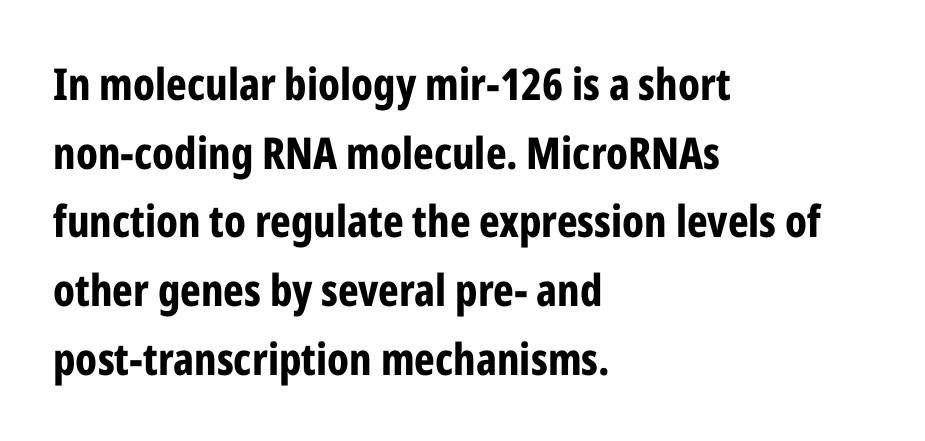
Q: Is the text bold? A: Yes.
Q: Is the text italic (slanted)? A: No, it is upright.
Q: Is the typeface a serif or a sans-serif typeface? A: Sans-serif.
Q: Is the text underlined? A: No.
Q: How is the paragraph aligned? A: Left-aligned.
Q: Is the spacing between letters normal or unusually wide? A: Normal.
Q: Is the spacing between lines tight, normal or loose? A: Normal.
Q: Width (condensed, normal, or wide)? A: Condensed.
Q: Stroke contrast? A: Low.
Q: x-height? A: Medium.
Q: Monospaced? A: No.
